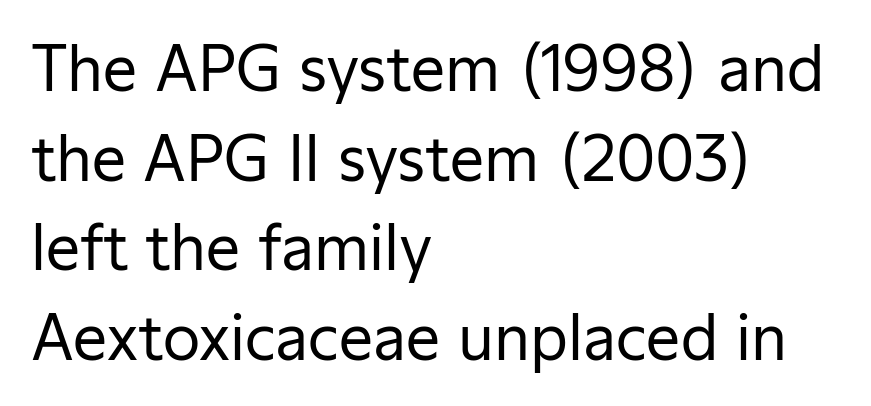
The image shows 61 px regular-weight sans-serif type, upright; set left-aligned, normal line spacing (1.47x), normal letter spacing, not underlined; low stroke contrast and a medium x-height.
